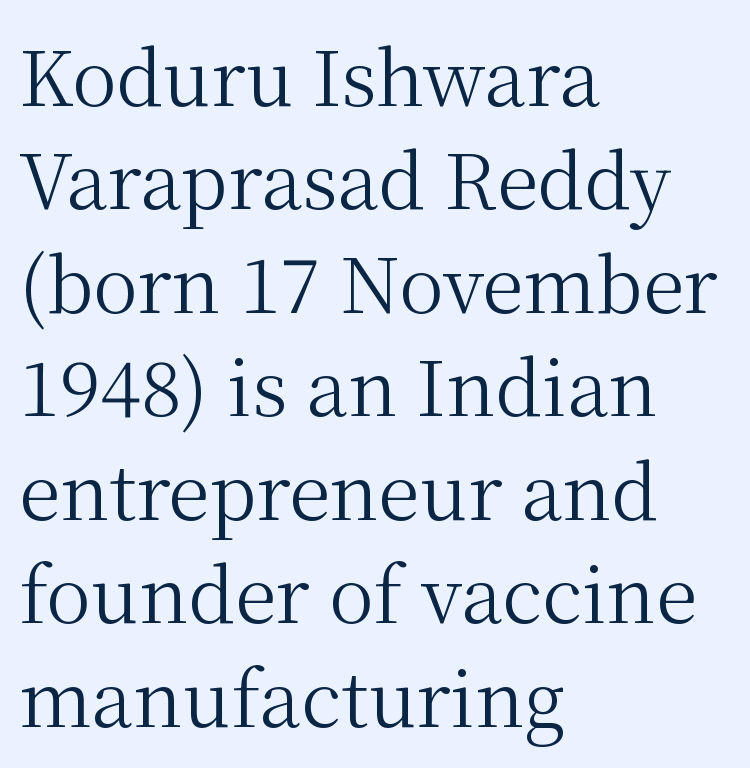
{"serif": "yes", "italic": "no", "bold": "no", "weight": "regular", "width": "normal", "stroke_contrast": "medium", "x_height": "medium", "monospaced": "no", "underline": "no", "align": "left", "line_spacing": "normal", "line_spacing_ratio": 1.38, "letter_spacing": "normal", "letter_spacing_em": 0.0, "glyph_px": 75}
